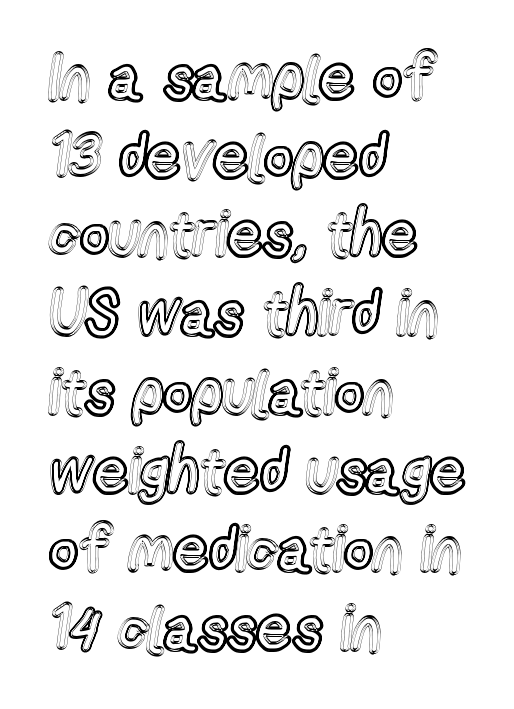
{"width": "condensed", "x_height": "medium", "monospaced": "no", "underline": "no", "align": "left", "line_spacing": "normal", "line_spacing_ratio": 1.27, "letter_spacing": "normal", "letter_spacing_em": 0.0, "glyph_px": 62}
